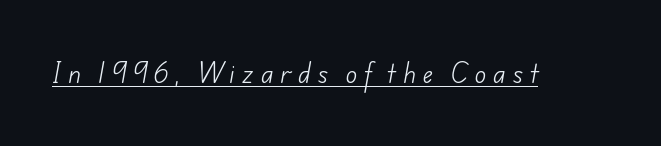
Q: Is the text bold? A: No.
Q: Is the text underlined? A: Yes.
Q: Is the spacing between letters normal or unusually wide? A: Unusually wide.
